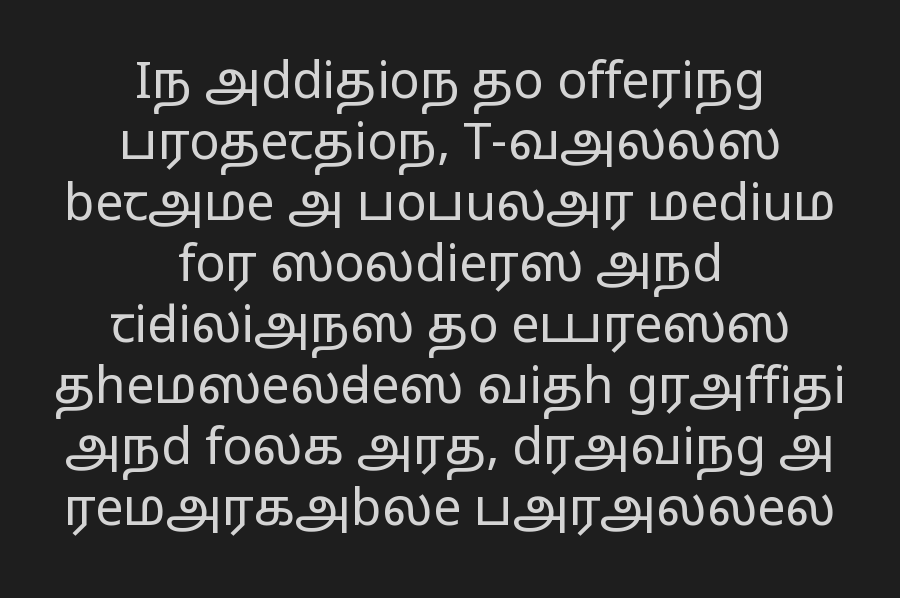
Where is the straight margin? There isn't one; the lines are centered. The font family rendered here belongs to the sans-serif group. A clean baseline with only descenders dipping below it. Do the letters lean? They stand straight. No chunkiness to these letters — they're not bold.
